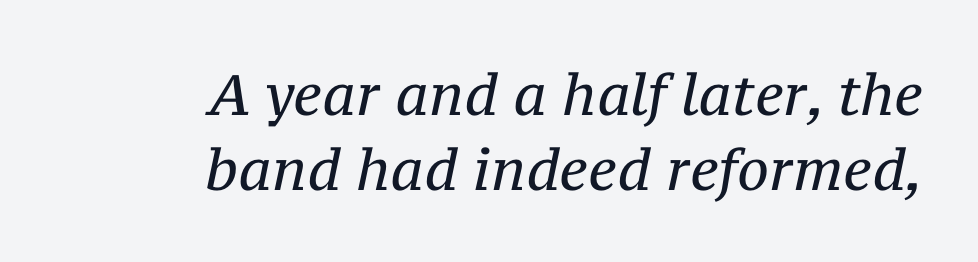
Q: Is the text bold? A: No.
Q: Is the text italic (slanted)? A: Yes, it leans right by about 12 degrees.
Q: Is the typeface a serif or a sans-serif typeface? A: Serif.
Q: Is the text underlined? A: No.
Q: How is the paragraph aligned? A: Right-aligned.
Q: Is the spacing between letters normal or unusually wide? A: Normal.
Q: Is the spacing between lines tight, normal or loose? A: Normal.
Q: Width (condensed, normal, or wide)? A: Normal.
Q: Stroke contrast? A: Medium.
Q: x-height? A: Medium.
Q: Monospaced? A: No.
